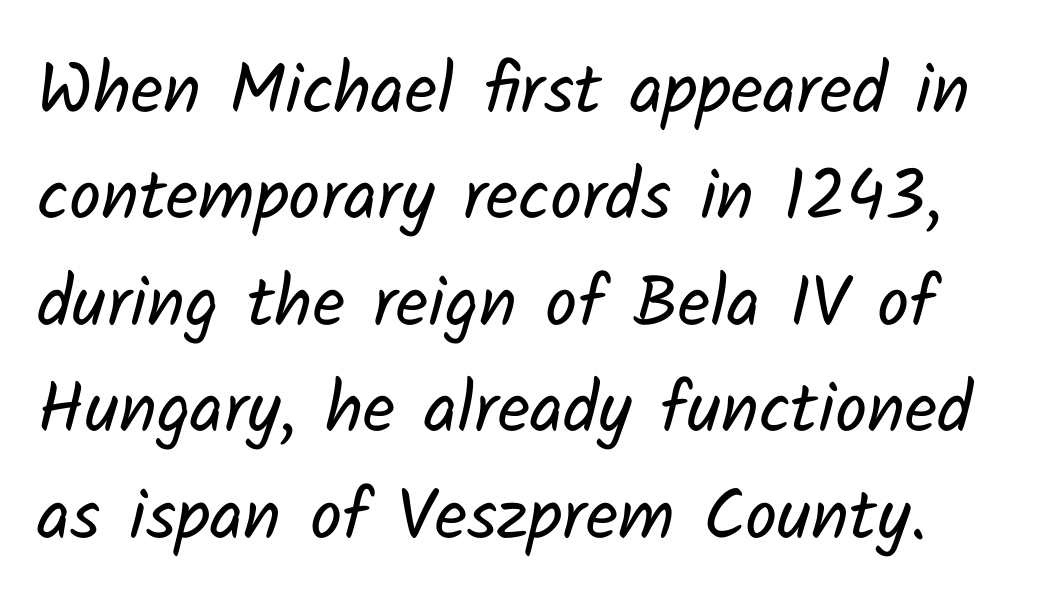
The image shows 71 px regular-weight sans-serif type; set normal line spacing (1.5x), normal letter spacing, not underlined; low stroke contrast and a medium x-height.
